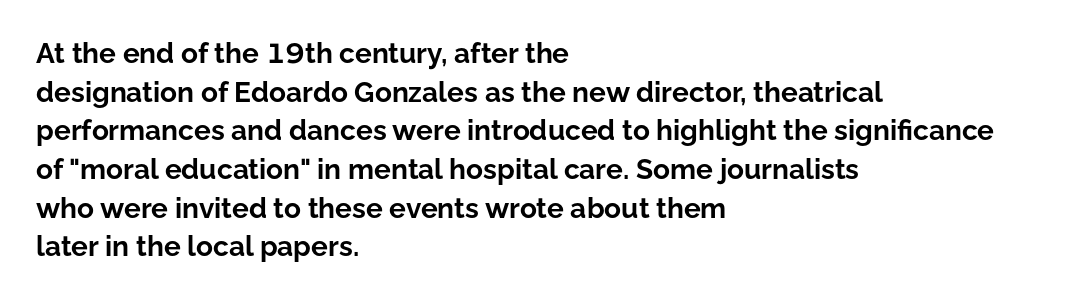
{"serif": "no", "italic": "no", "bold": "yes", "weight": "bold", "width": "normal", "stroke_contrast": "low", "x_height": "medium", "monospaced": "no", "underline": "no", "align": "left", "line_spacing": "normal", "line_spacing_ratio": 1.38, "letter_spacing": "normal", "letter_spacing_em": 0.0, "glyph_px": 28}
